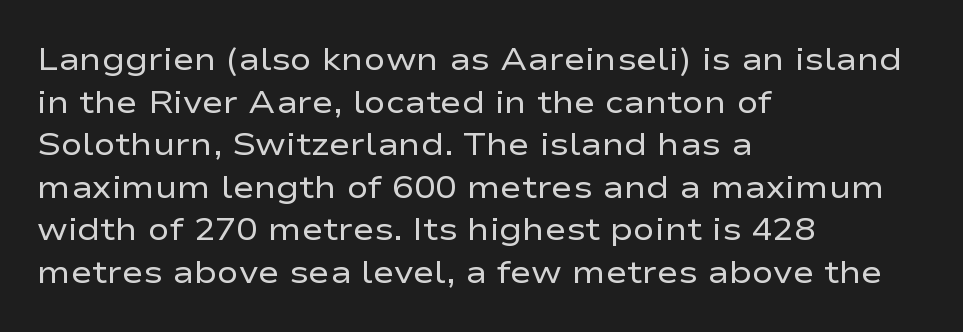
{"serif": "no", "italic": "no", "bold": "no", "weight": "regular", "width": "wide", "stroke_contrast": "low", "x_height": "medium", "monospaced": "no", "underline": "no", "align": "left", "line_spacing": "normal", "line_spacing_ratio": 1.33, "letter_spacing": "normal", "letter_spacing_em": 0.0, "glyph_px": 32}
